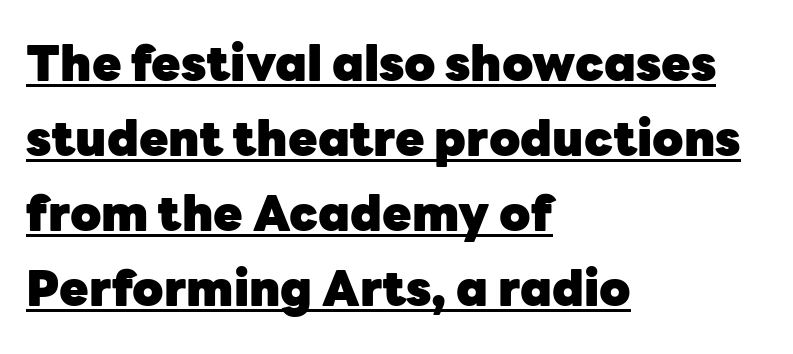
The letters are bold, with thick, heavy strokes. Students, note that the glyphs here touch the page at normal intervals. In designer terms, the underline attribute is active on this setting. The designer left line spacing at the default. You could not count columns in this text — the font is proportionally spaced.
